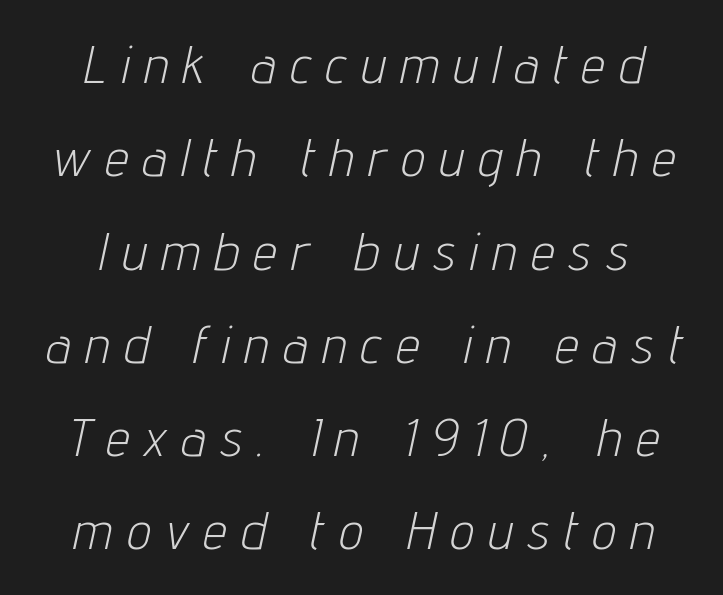
Q: Is the text bold? A: No.
Q: Is the text italic (slanted)? A: Yes, it leans right by about 12 degrees.
Q: Is the text underlined? A: No.
Q: How is the paragraph aligned? A: Centered.
Q: Is the spacing between letters normal or unusually wide? A: Unusually wide.
Q: Width (condensed, normal, or wide)? A: Condensed.
Q: Stroke contrast? A: Low.
Q: x-height? A: Medium.
Q: Monospaced? A: No.
